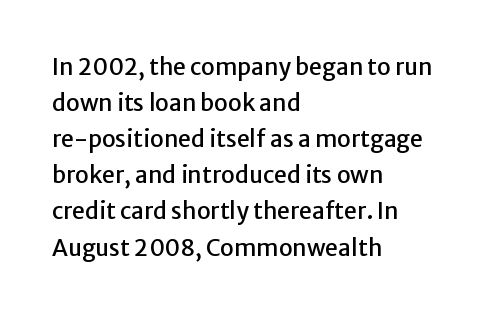
The image shows 23 px text type, upright; set left-aligned, normal line spacing (1.57x), normal letter spacing, not underlined.
